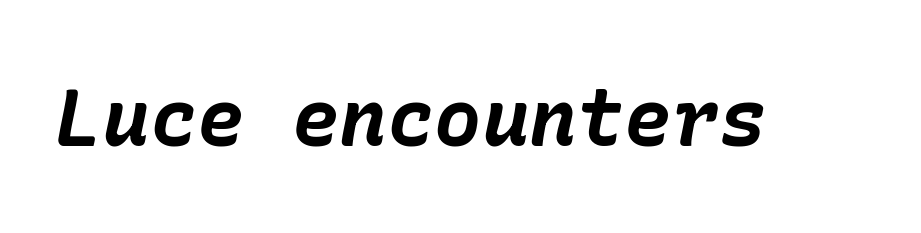
Slanted lettering throughout. Glance below the letters and you will spot only blank space. The passage shown is emphatically bold. This rendering leaves character spacing at its baseline value.
